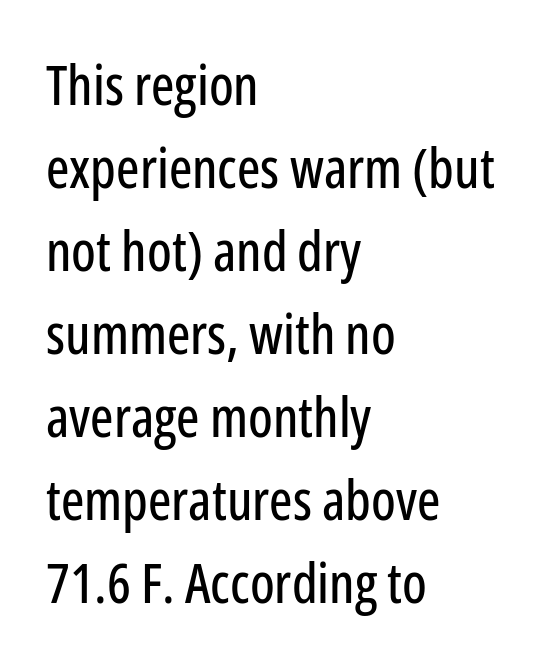
A classic flush-left, rag-right setting is used for this passage. In terms of leading, this rendering sits right in the middle. Posture: upright roman. Letters rest on an invisible, unmarked baseline.
